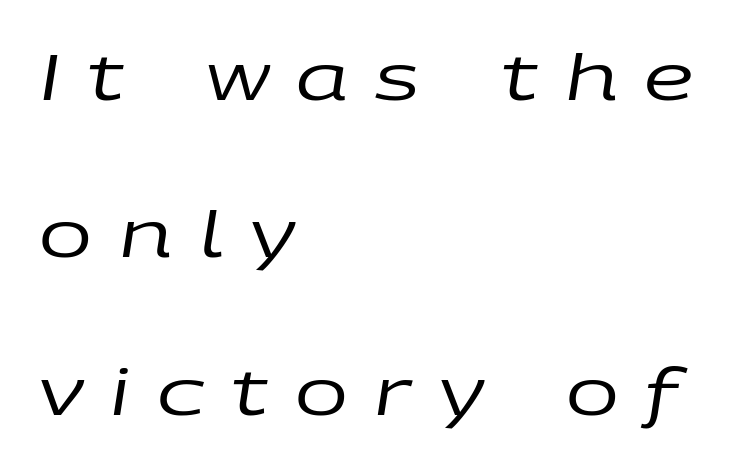
The image shows 63 px regular-weight, wide type, italic (leaning right); set left-aligned, loose line spacing (2.5x), unusually wide letter spacing (+0.43 em), not underlined; low stroke contrast and a large x-height.
